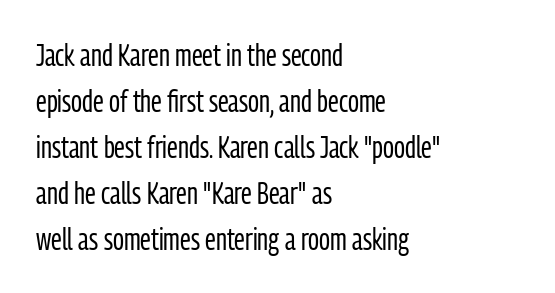
If you drew a ruler down the left edge, every line would touch it. Glyph-to-glyph distance matches everyday printed text. Is this a sans? Yes — the strokes have no serifs. Words float on clear page, feet unadorned. These lines are rendered in a variable-pitch font.
